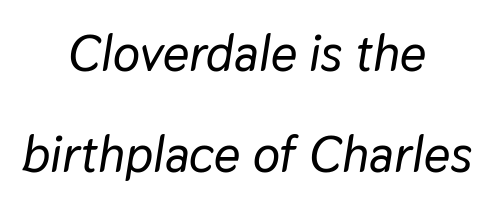
{"italic": "yes", "lean": "right", "slant_degrees": 9, "width": "normal", "stroke_contrast": "low", "x_height": "medium", "monospaced": "no", "underline": "no", "align": "center", "line_spacing": "loose", "line_spacing_ratio": 1.99, "letter_spacing": "normal", "letter_spacing_em": 0.0, "glyph_px": 51}
